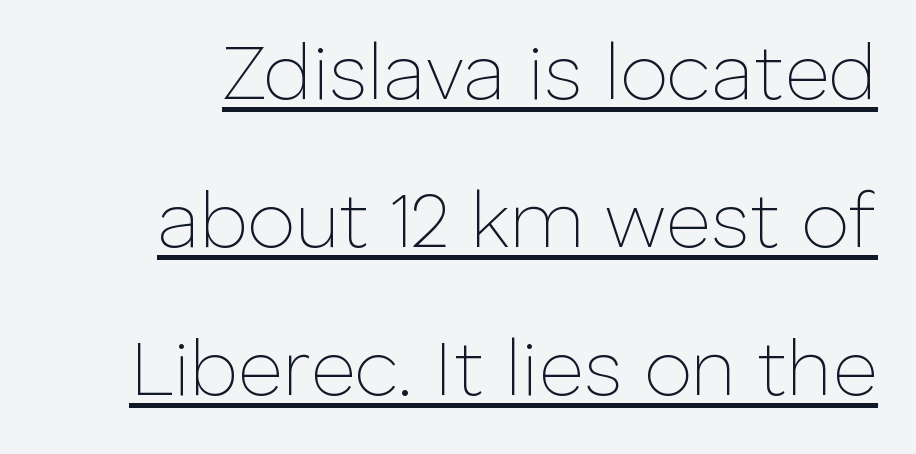
A continuous stroke trails under the words, as in a hyperlink. Counters stay open thanks to moderate or lighter strokes. The rendering shows plain stroke endings on the letterforms — a sans-serif design. You could call the tracking neutral — neither tight nor loose.
